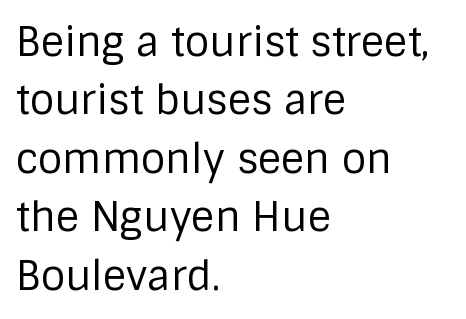
The image shows 40 px regular-weight sans-serif type, upright; set left-aligned, normal line spacing (1.46x), normal letter spacing, not underlined; low stroke contrast and a large x-height.
